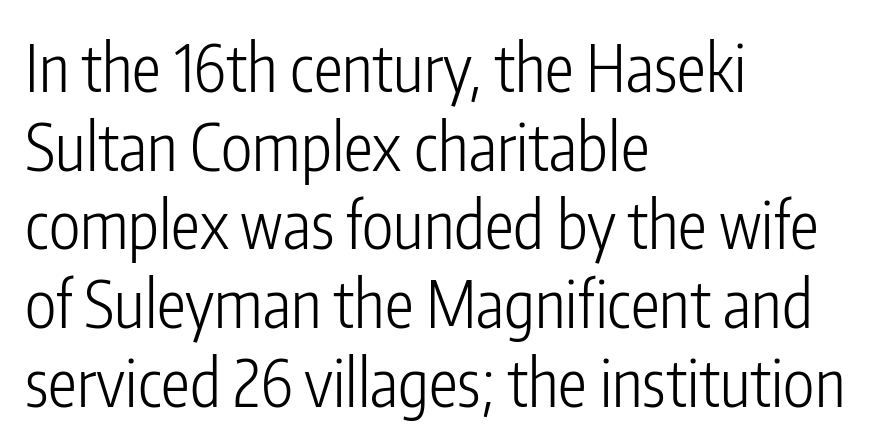
Style check: upright. Is the stroke heavy? The answer is a plain regular-or-lighter. Think of a printed novel: that variable character pitch is what you see here. Grotesque or geometric, the face here clearly has no serifs. Descenders hang freely into open space. Between one letter and the next there's only the usual sliver of space.
